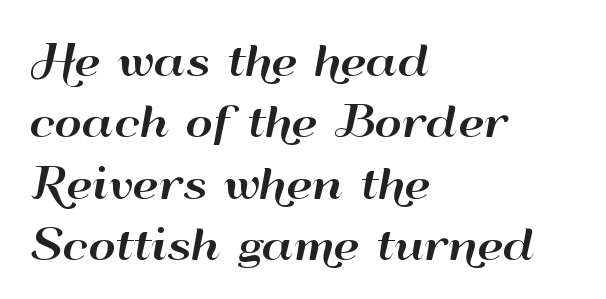
{"serif": "no", "width": "wide", "stroke_contrast": "high", "x_height": "small", "monospaced": "no", "underline": "no", "align": "left", "line_spacing": "normal", "line_spacing_ratio": 1.46, "letter_spacing": "normal", "letter_spacing_em": 0.0, "glyph_px": 42}
